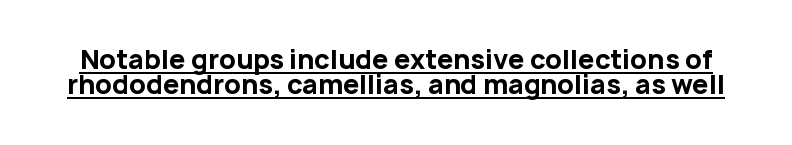
{"italic": "no", "bold": "yes", "underline": "yes", "line_spacing": "tight", "line_spacing_ratio": 0.97, "letter_spacing": "normal", "letter_spacing_em": 0.0, "glyph_px": 26}
